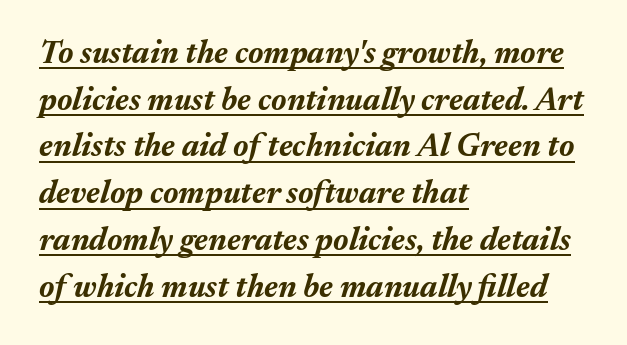
The compositor pushed each line to the left boundary. Baseline-to-baseline distance is the conventional proportion of letter height. In designer terms, the underline attribute is active on this setting. The text carries the slant typical of an italic or oblique font. Emphasis by weight is at full strength: bold.
